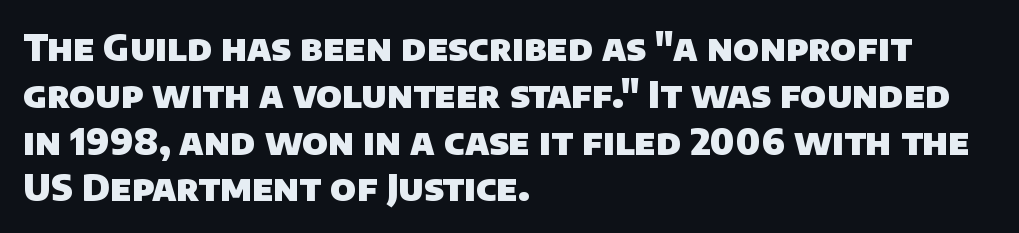
{"serif": "no", "bold": "yes", "weight": "heavy", "width": "normal", "stroke_contrast": "low", "x_height": "large", "monospaced": "no", "underline": "no", "align": "left", "line_spacing": "normal", "line_spacing_ratio": 1.3, "letter_spacing": "normal", "letter_spacing_em": 0.0, "glyph_px": 36}
